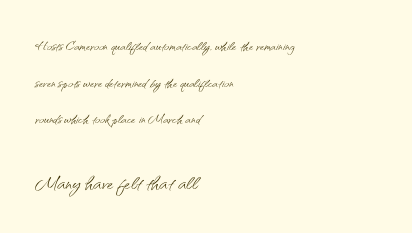
{"bold": "no", "underline": "no", "align": "left", "line_spacing": "loose", "line_spacing_ratio": 2.04, "letter_spacing": "normal", "letter_spacing_em": 0.0, "larger_block": "second", "size_ratio": 1.5, "glyph_px": 27}
